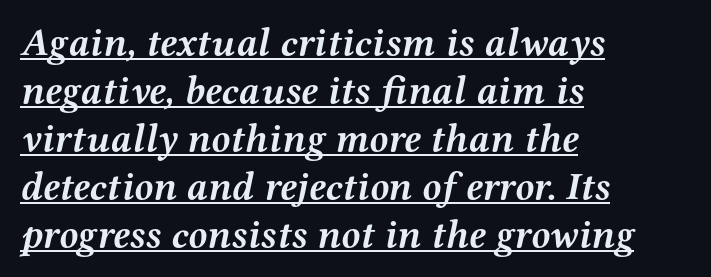
{"serif": "yes", "italic": "yes", "lean": "right", "slant_degrees": 12, "bold": "yes", "weight": "semibold", "width": "wide", "stroke_contrast": "medium", "x_height": "medium", "monospaced": "no", "underline": "yes", "align": "left", "line_spacing_ratio": 1.23, "letter_spacing": "normal", "letter_spacing_em": 0.0, "glyph_px": 39}
